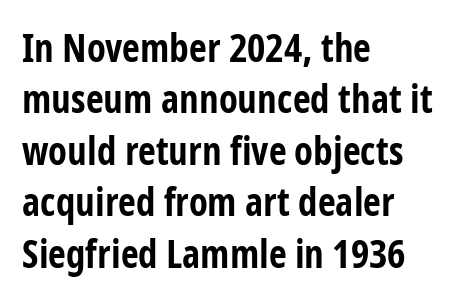
{"serif": "no", "italic": "no", "bold": "yes", "weight": "bold", "width": "condensed", "stroke_contrast": "low", "x_height": "medium", "monospaced": "no", "underline": "no", "align": "left", "line_spacing": "normal", "line_spacing_ratio": 1.32, "letter_spacing": "normal", "letter_spacing_em": 0.0, "glyph_px": 39}
